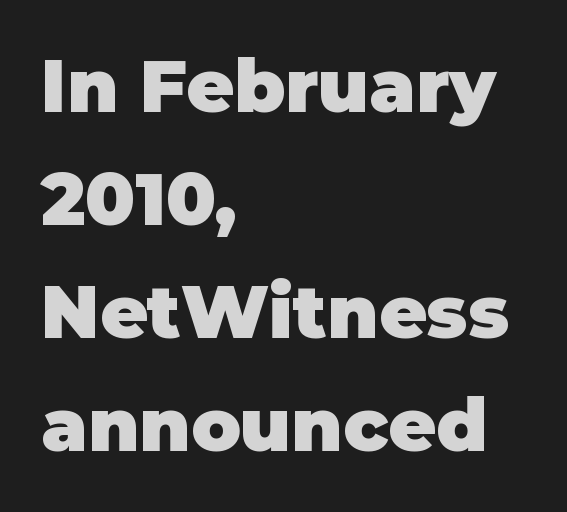
Q: Is the text bold? A: Yes.
Q: Is the text italic (slanted)? A: No, it is upright.
Q: Is the typeface a serif or a sans-serif typeface? A: Sans-serif.
Q: Is the text underlined? A: No.
Q: How is the paragraph aligned? A: Left-aligned.
Q: Is the spacing between letters normal or unusually wide? A: Normal.
Q: Is the spacing between lines tight, normal or loose? A: Normal.
Q: Width (condensed, normal, or wide)? A: Normal.
Q: Stroke contrast? A: Low.
Q: x-height? A: Large.
Q: Monospaced? A: No.
